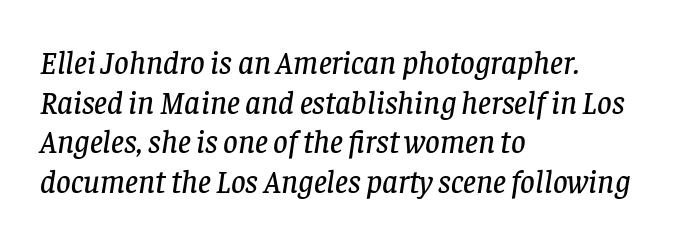
The image shows 32 px serif type, italic (leaning right); set left-aligned, line spacing 1.24x, normal letter spacing, not underlined; low stroke contrast and a large x-height.
